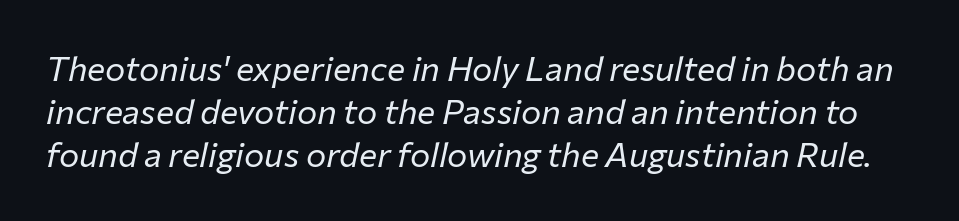
Q: Is the text bold? A: No.
Q: Is the text italic (slanted)? A: Yes, it leans right by about 12 degrees.
Q: Is the text underlined? A: No.
Q: Is the spacing between letters normal or unusually wide? A: Normal.
Q: Is the spacing between lines tight, normal or loose? A: Normal.
Q: Width (condensed, normal, or wide)? A: Normal.
Q: Stroke contrast? A: Low.
Q: x-height? A: Medium.
Q: Monospaced? A: No.
